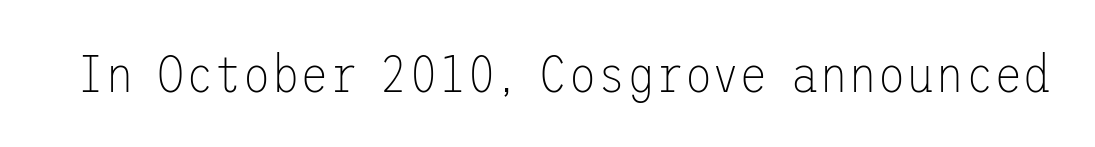
The image shows 53 px thin sans-serif type, upright; set normal letter spacing, not underlined; low stroke contrast and a medium x-height.
